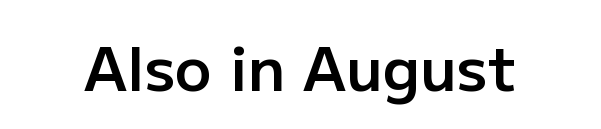
Q: Is the text bold? A: Semi-bold.
Q: Is the text italic (slanted)? A: No, it is upright.
Q: Is the typeface a serif or a sans-serif typeface? A: Sans-serif.
Q: Is the text underlined? A: No.
Q: Is the spacing between letters normal or unusually wide? A: Normal.
Q: Width (condensed, normal, or wide)? A: Normal.
Q: Stroke contrast? A: Low.
Q: x-height? A: Medium.
Q: Monospaced? A: No.
